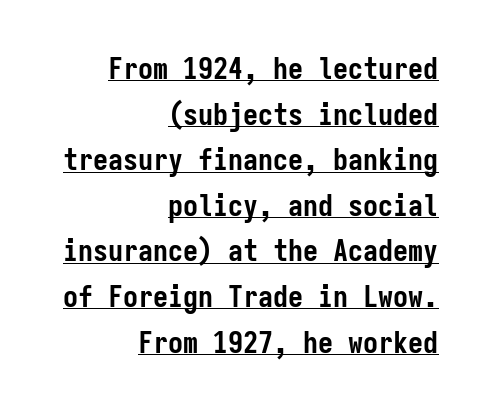
Q: Is the text bold? A: Yes.
Q: Is the text italic (slanted)? A: No, it is upright.
Q: Is the typeface a serif or a sans-serif typeface? A: Sans-serif.
Q: Is the text underlined? A: Yes.
Q: How is the paragraph aligned? A: Right-aligned.
Q: Is the spacing between letters normal or unusually wide? A: Normal.
Q: Is the spacing between lines tight, normal or loose? A: Normal.
Q: Width (condensed, normal, or wide)? A: Condensed.
Q: Stroke contrast? A: Low.
Q: x-height? A: Medium.
Q: Monospaced? A: Yes.
